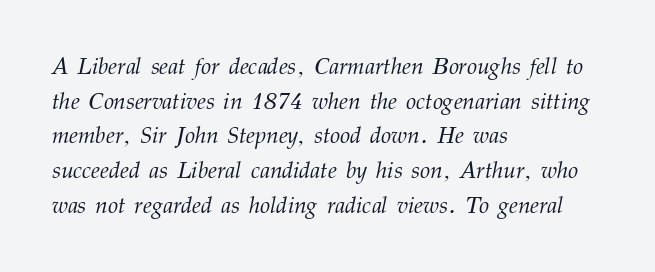
What stands out about the letter spacing? Nothing — it is the standard amount. The passage shown is not underscored anywhere. This sample keeps an unexceptional amount of space between lines. The text carries the slant typical of an italic or oblique font. Counters stay open thanks to moderate or lighter strokes. All the whitespace from short lines collects on the right.
